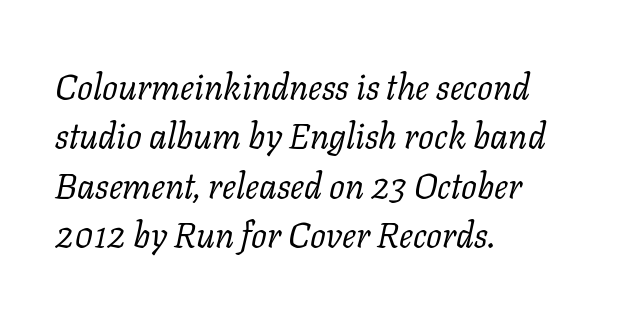
The image shows 35 px regular-weight serif type, italic (leaning right); set left-aligned, normal line spacing (1.41x), normal letter spacing, not underlined; low stroke contrast and a medium x-height.
